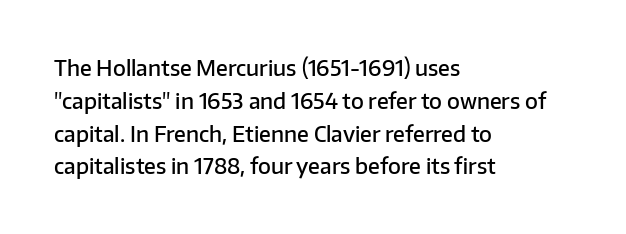
{"italic": "no", "bold": "semi", "underline": "no", "align": "left", "line_spacing": "normal", "line_spacing_ratio": 1.56, "letter_spacing": "normal", "letter_spacing_em": 0.0, "glyph_px": 21}
